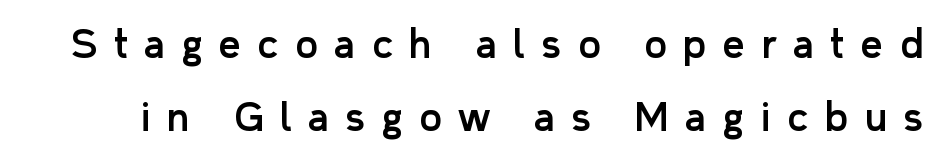
Q: Is the text italic (slanted)? A: No, it is upright.
Q: Is the typeface a serif or a sans-serif typeface? A: Sans-serif.
Q: Is the text underlined? A: No.
Q: Is the spacing between letters normal or unusually wide? A: Unusually wide.
Q: Is the spacing between lines tight, normal or loose? A: Loose.
Q: Width (condensed, normal, or wide)? A: Normal.
Q: Stroke contrast? A: Low.
Q: x-height? A: Medium.
Q: Monospaced? A: No.
